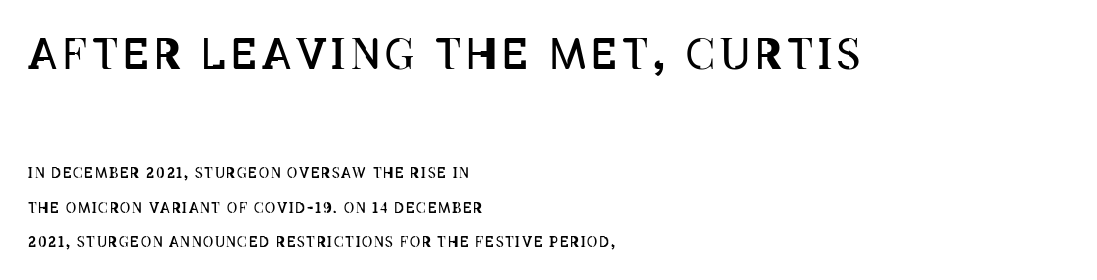
Q: Is the text bold? A: No.
Q: Is the text italic (slanted)? A: No, it is upright.
Q: Is the text underlined? A: No.
Q: How is the paragraph aligned? A: Left-aligned.
Q: Is the spacing between lines tight, normal or loose? A: Loose.
Q: Which block of text is set in a larger size, the first (top) or the second (bottom)? A: The first (top) one.
Q: Width (condensed, normal, or wide)? A: Condensed.
Q: Stroke contrast? A: Low.
Q: x-height? A: Large.
Q: Monospaced? A: No.
